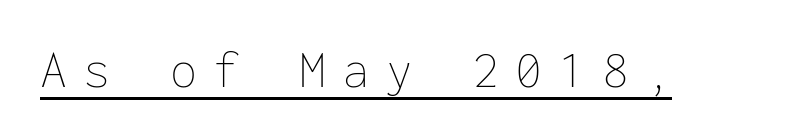
Q: Is the text bold? A: No.
Q: Is the text italic (slanted)? A: No, it is upright.
Q: Is the text underlined? A: Yes.
Q: Is the spacing between letters normal or unusually wide? A: Unusually wide.
Q: Width (condensed, normal, or wide)? A: Normal.
Q: Stroke contrast? A: Low.
Q: x-height? A: Medium.
Q: Monospaced? A: Yes.
